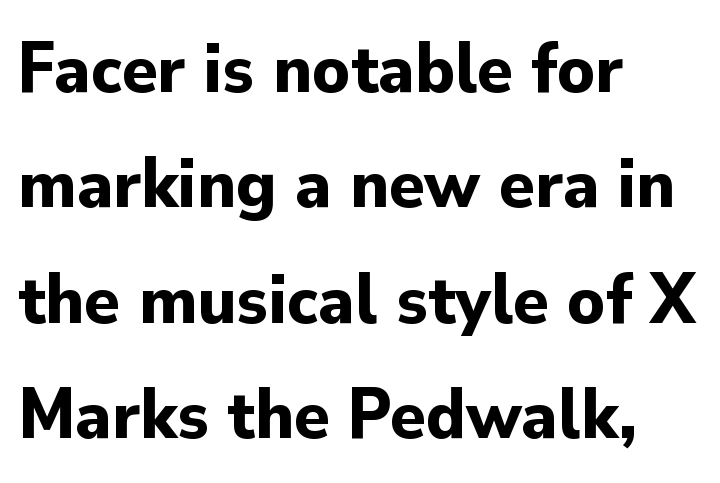
{"serif": "no", "italic": "no", "bold": "yes", "weight": "bold", "width": "normal", "stroke_contrast": "low", "x_height": "small", "monospaced": "no", "underline": "no", "align": "left", "line_spacing": "normal", "line_spacing_ratio": 1.58, "letter_spacing": "normal", "letter_spacing_em": 0.0, "glyph_px": 73}
